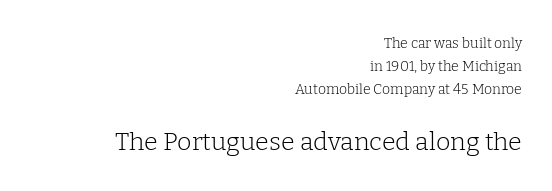
Q: Is the text bold? A: No.
Q: Is the text italic (slanted)? A: No, it is upright.
Q: Is the text underlined? A: No.
Q: How is the paragraph aligned? A: Right-aligned.
Q: Is the spacing between letters normal or unusually wide? A: Normal.
Q: Is the spacing between lines tight, normal or loose? A: Normal.
Q: Which block of text is set in a larger size, the first (top) or the second (bottom)? A: The second (bottom) one.
